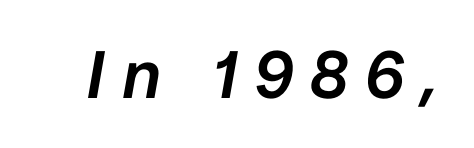
{"italic": "yes", "lean": "right", "slant_degrees": 10, "width": "normal", "stroke_contrast": "low", "x_height": "medium", "monospaced": "no", "underline": "no", "letter_spacing": "wide", "letter_spacing_em": 0.25, "glyph_px": 67}
